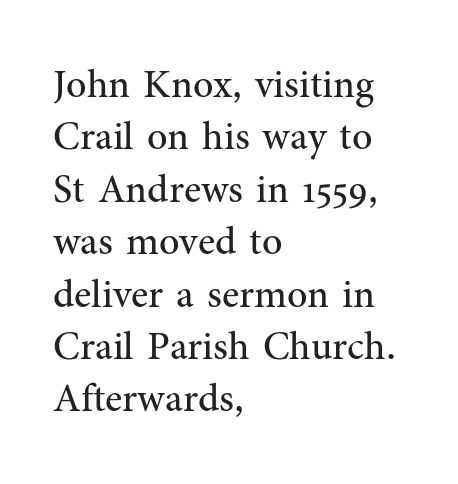
The words here are not underlined. Is there any slant? The stems are plumb. The rendering shows small feet on the letterforms — a serif design. All the whitespace from short lines collects on the right. Reading down the column, the eye jumps a familiar distance to each next line.
